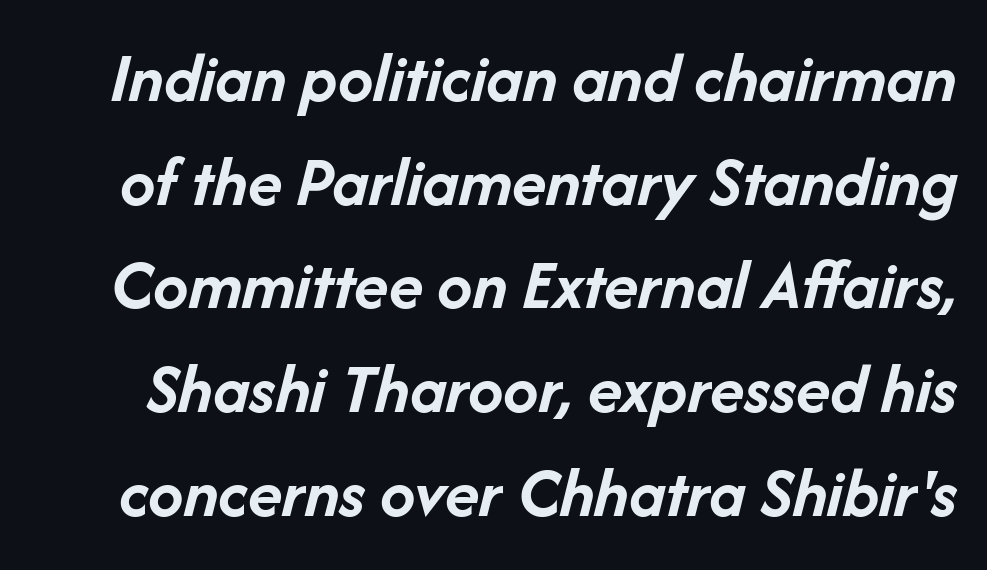
The image shows 71 px semibold type, italic (leaning right); set normal line spacing (1.46x), normal letter spacing, not underlined; low stroke contrast and a medium x-height.
